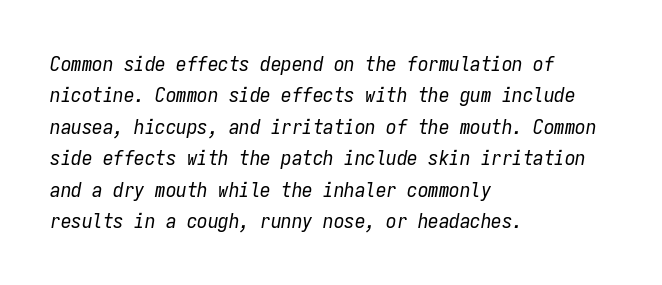
Q: Is the text bold? A: No.
Q: Is the text italic (slanted)? A: Yes, it leans right by about 9 degrees.
Q: Is the text underlined? A: No.
Q: How is the paragraph aligned? A: Left-aligned.
Q: Is the spacing between letters normal or unusually wide? A: Normal.
Q: Is the spacing between lines tight, normal or loose? A: Normal.
